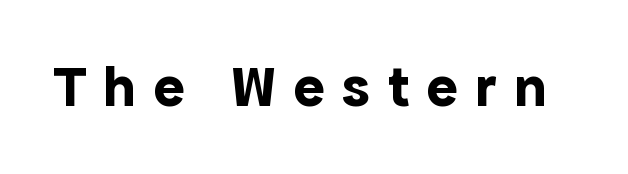
The image shows 58 px bold sans-serif type, upright; set unusually wide letter spacing (+0.3 em), not underlined; a medium x-height.
